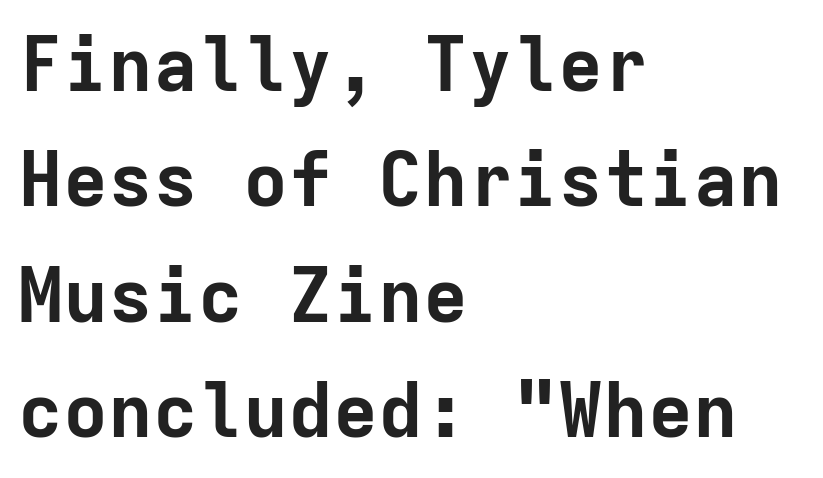
Q: Is the text bold? A: Yes.
Q: Is the text italic (slanted)? A: No, it is upright.
Q: Is the typeface a serif or a sans-serif typeface? A: Sans-serif.
Q: Is the text underlined? A: No.
Q: How is the paragraph aligned? A: Left-aligned.
Q: Is the spacing between letters normal or unusually wide? A: Normal.
Q: Is the spacing between lines tight, normal or loose? A: Normal.
Q: Width (condensed, normal, or wide)? A: Normal.
Q: Stroke contrast? A: Low.
Q: x-height? A: Medium.
Q: Monospaced? A: Yes.
